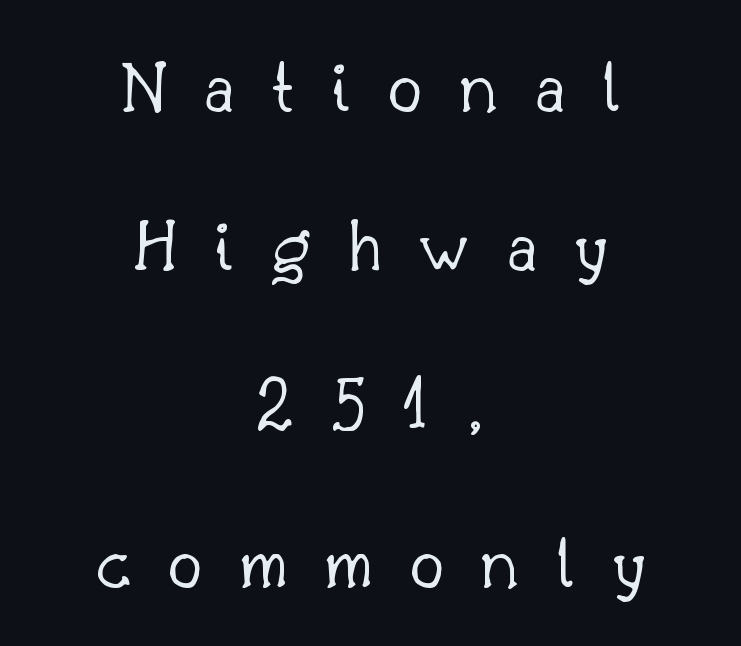
Observe the wide spacing: letters keep a clear distance from each other. The letters advance in unequal steps, a hallmark of proportional type. Line spacing here is loose. Alignment: centered.
